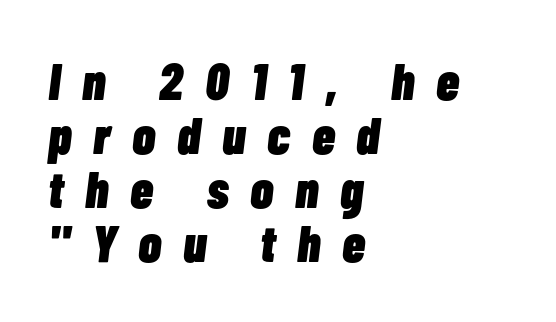
Is this a fixed-width face? No — the glyphs have proportional, varying widths. A dark, heavy texture on the line: the type is bold. When letters slant like this, we call the style italic. Descenders hang freely into open space.
